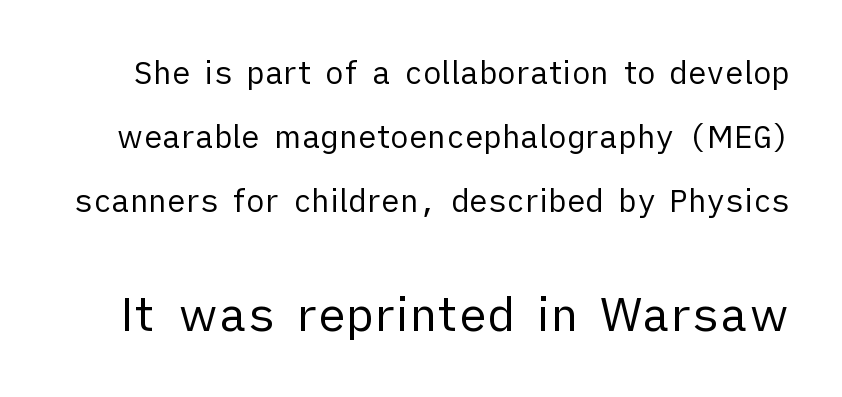
{"serif": "no", "italic": "no", "bold": "no", "weight": "regular", "width": "normal", "stroke_contrast": "low", "x_height": "medium", "monospaced": "no", "underline": "no", "line_spacing": "loose", "line_spacing_ratio": 2.07, "letter_spacing": "normal", "letter_spacing_em": 0.0, "larger_block": "second", "size_ratio": 1.52, "glyph_px": 47}
